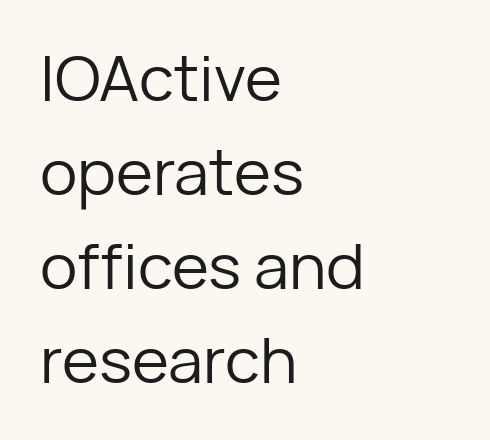
The ragged edge is on the right, which tells us the setting is flush left. A typesetter would call this proportional, since set widths differ per character. The words here are not underlined. Compared with a typical body face, this is equally light or lighter still. Regular leading. The letters carry no serifs — their stems end cleanly without finishing strokes.
